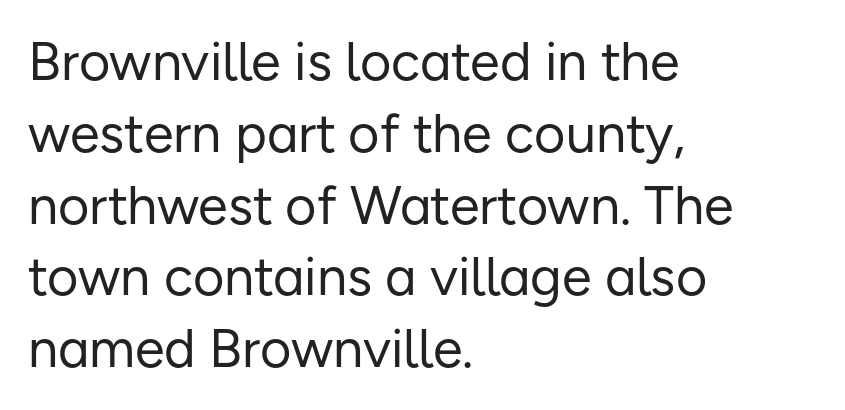
Q: Is the text bold? A: No.
Q: Is the text italic (slanted)? A: No, it is upright.
Q: Is the typeface a serif or a sans-serif typeface? A: Sans-serif.
Q: Is the text underlined? A: No.
Q: How is the paragraph aligned? A: Left-aligned.
Q: Is the spacing between letters normal or unusually wide? A: Normal.
Q: Is the spacing between lines tight, normal or loose? A: Normal.
Q: Width (condensed, normal, or wide)? A: Normal.
Q: Stroke contrast? A: Low.
Q: x-height? A: Medium.
Q: Monospaced? A: No.
